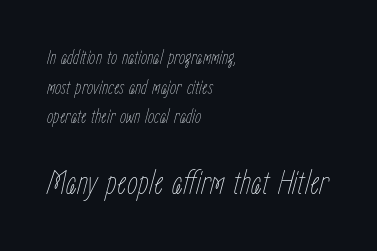
A bare baseline throughout the passage. Where is the straight margin? On the left. This sample uses plain, unmodified letter spacing. Compared with typical paragraphs, the rows here are spaced about the same. Counters stay open thanks to moderate or lighter strokes. Looks like regular typesetting: each glyph gets only the width it needs.
